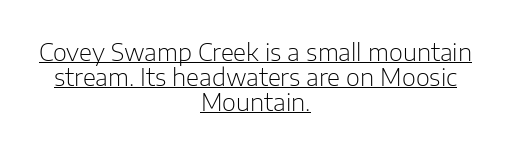
The image shows 24 px text type, upright; set centered, tight line spacing (1.05x), normal letter spacing, underlined.
